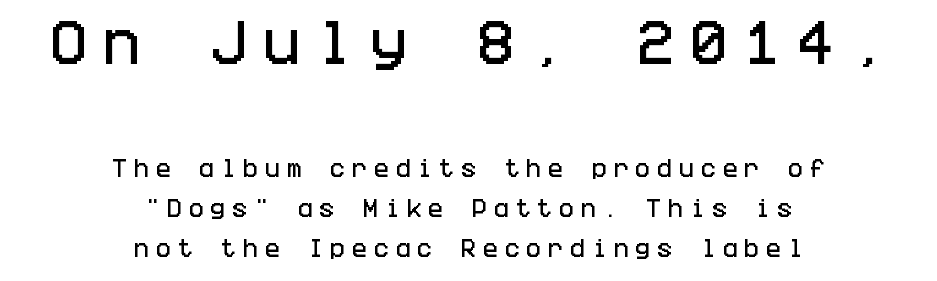
The image shows 49 px condensed sans-serif type, upright; set centered, loose line spacing (2.01x), unusually wide letter spacing (+0.34 em), not underlined; the first (top) block is 2.45x larger; low stroke contrast and a large x-height.
